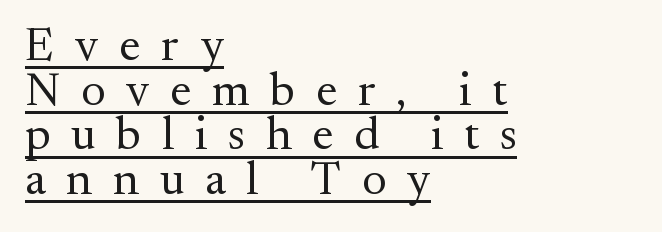
Vertical spacing — tight. You could not count columns in this text — the font is proportionally spaced. Tall strokes in this sample are plumb rather than angled. If you drew a ruler down the left edge, every line would touch it.
